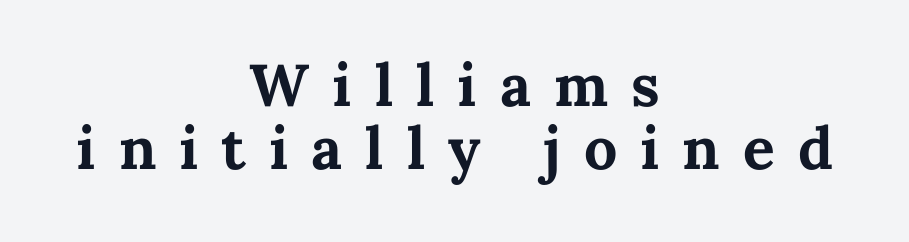
The image shows 59 px bold type, upright; set centered, tight line spacing (1.06x), unusually wide letter spacing (+0.39 em), not underlined; medium stroke contrast and a medium x-height.
